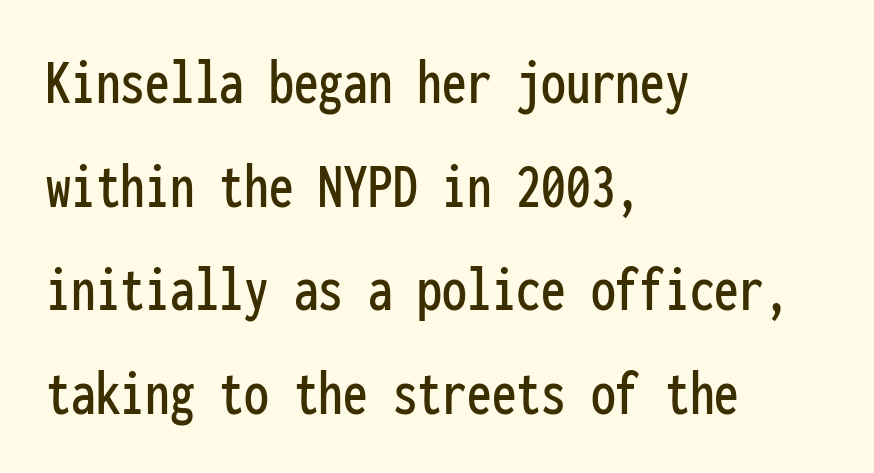
{"serif": "no", "italic": "no", "width": "condensed", "stroke_contrast": "low", "x_height": "medium", "monospaced": "yes", "underline": "no", "align": "left", "line_spacing": "normal", "line_spacing_ratio": 1.57, "letter_spacing": "normal", "letter_spacing_em": 0.0, "glyph_px": 66}
